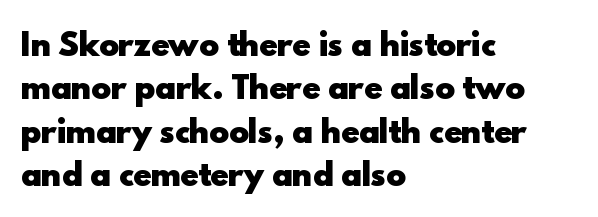
Q: Is the text bold? A: Yes.
Q: Is the text italic (slanted)? A: No, it is upright.
Q: Is the typeface a serif or a sans-serif typeface? A: Sans-serif.
Q: Is the text underlined? A: No.
Q: How is the paragraph aligned? A: Left-aligned.
Q: Is the spacing between letters normal or unusually wide? A: Normal.
Q: Is the spacing between lines tight, normal or loose? A: Normal.
Q: Width (condensed, normal, or wide)? A: Normal.
Q: x-height? A: Small.
Q: Monospaced? A: No.
